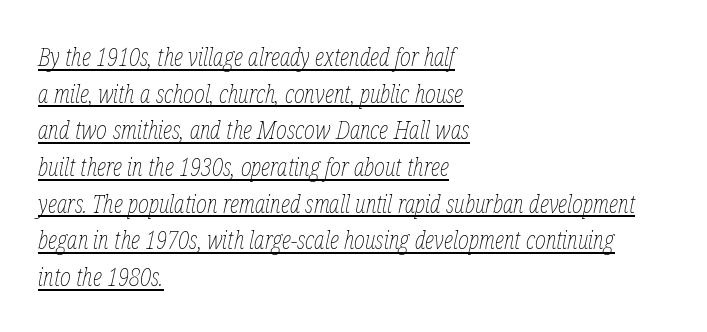
Stroke mass is kept to a normal reading level or below. The typesetter has applied underlining to the passage shown. If you drew a line through each stem, it would be angled. Whoever set this chose a conventional vertical rhythm. Each word holds together tightly as a unit, with standard inter-letter gaps.
